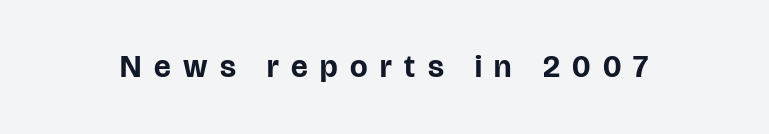
The image shows 31 px bold sans-serif type, upright; set unusually wide letter spacing (+0.4 em), not underlined; low stroke contrast and a large x-height.
